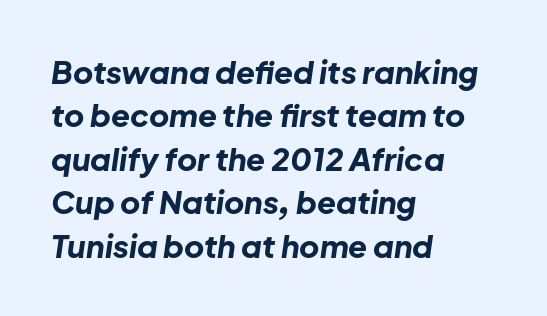
The image shows 31 px bold type, italic (leaning right); set left-aligned, normal line spacing (1.4x), normal letter spacing, not underlined; low stroke contrast and a medium x-height.
